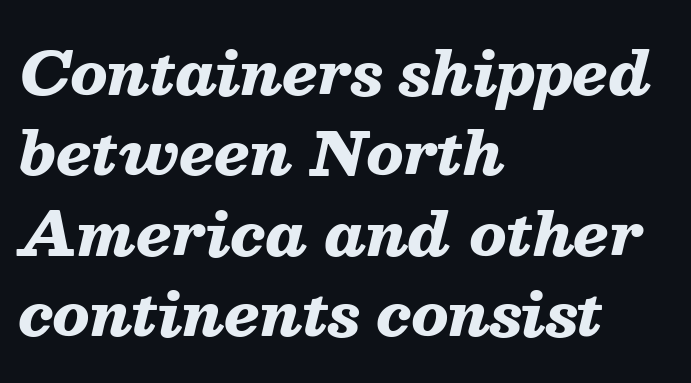
Would a proofreader flag this as italicized? Yes. Glance below the letters and you will spot only blank space. The face used here has the dense, thick strokes of a bold. Spacing verdict: proportional, widths tailored to each character. Between one letter and the next there's only the usual sliver of space.
